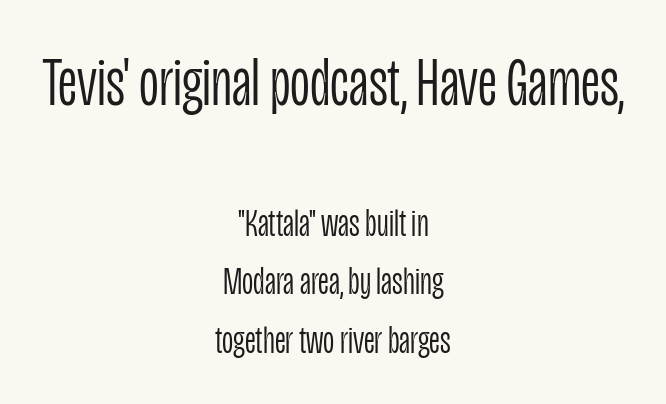
The image shows 69 px light, condensed sans-serif type, upright; set centered, normal line spacing (1.5x), normal letter spacing, not underlined; the first (top) block is 1.77x larger; low stroke contrast and a large x-height.
